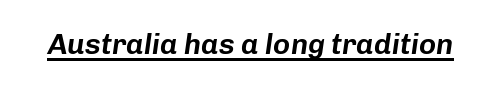
The specimen reads as italic at a glance. Varying glyph widths throughout — classic text-font behaviour. Here the glyphs are tracked normally, forming tight word shapes. The rendering uses the underline text-decoration.
